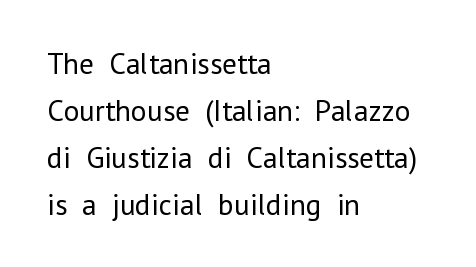
Spacing between characters is what you'd get straight out of the box. Underlining? Definitely not there. Line beginnings align vertically; line endings do not. Posture: straight, roman, zero tilt.
